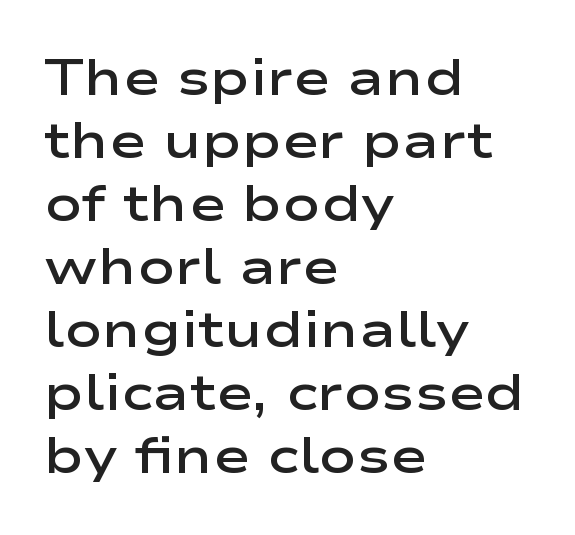
Q: Is the text bold? A: Semi-bold.
Q: Is the text italic (slanted)? A: No, it is upright.
Q: Is the typeface a serif or a sans-serif typeface? A: Sans-serif.
Q: Is the text underlined? A: No.
Q: How is the paragraph aligned? A: Left-aligned.
Q: Is the spacing between letters normal or unusually wide? A: Normal.
Q: Is the spacing between lines tight, normal or loose? A: Normal.
Q: Width (condensed, normal, or wide)? A: Wide.
Q: Stroke contrast? A: Low.
Q: x-height? A: Medium.
Q: Monospaced? A: No.
